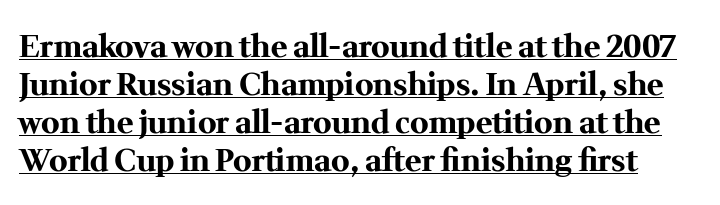
Look at the bottom of the vertical strokes: they flare into serifs here. A full-strength bold gives these letters their thick strokes. The lettering holds an erect, upright posture throughout. The face used here is proportionally spaced, like ordinary book or web type. A continuous stroke trails under the words, as in a hyperlink. This rendering leaves character spacing at its baseline value.
